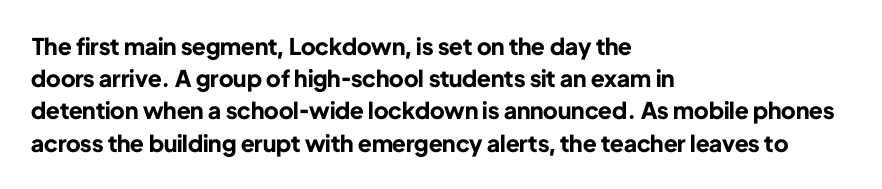
{"italic": "no", "bold": "yes", "underline": "no", "align": "left", "line_spacing": "normal", "line_spacing_ratio": 1.4, "letter_spacing": "normal", "letter_spacing_em": 0.0, "glyph_px": 23}
